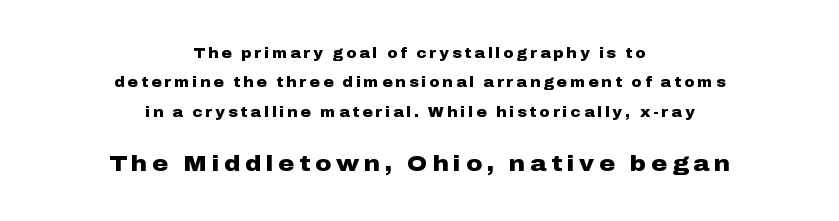
Lines of text with bare space underneath. The more generous point size was reserved for the lower chunk. The typography opts for an upright posture over an oblique one. The letters are bold, with thick, heavy strokes. Alignment: centered. The block of text is sparse from top to bottom, with ample space between rows.
